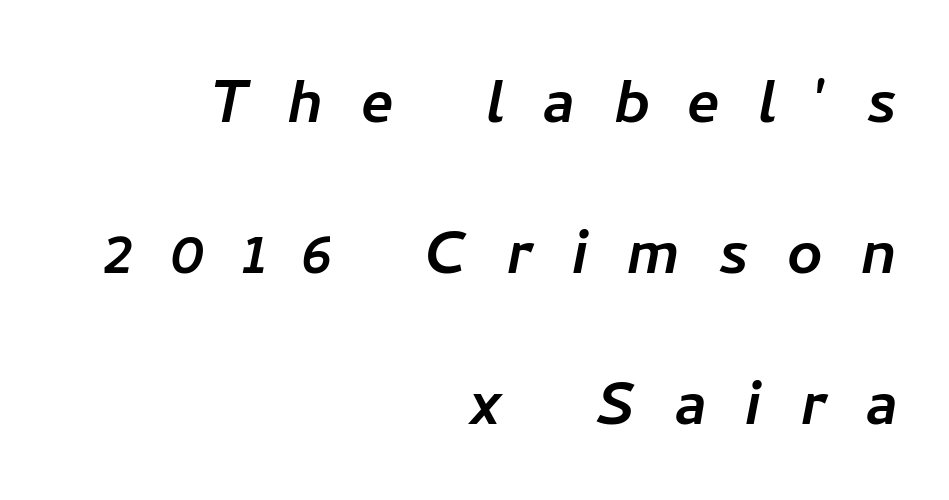
The image shows 77 px sans-serif type; set right-aligned, loose line spacing (1.96x), unusually wide letter spacing (+0.49 em), not underlined; low stroke contrast and a medium x-height.
